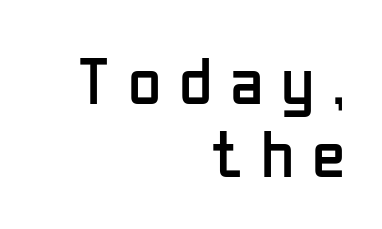
The image shows 68 px regular-weight, condensed sans-serif type, upright; set right-aligned, tight line spacing (1.08x), unusually wide letter spacing (+0.26 em), not underlined; low stroke contrast and a medium x-height.
